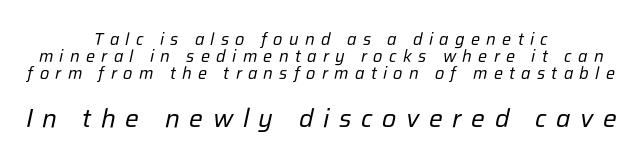
{"italic": "yes", "lean": "right", "slant_degrees": 12, "bold": "no", "underline": "no", "align": "center", "line_spacing": "tight", "line_spacing_ratio": 1.0, "letter_spacing": "wide", "letter_spacing_em": 0.37, "larger_block": "second", "size_ratio": 1.53, "glyph_px": 26}
